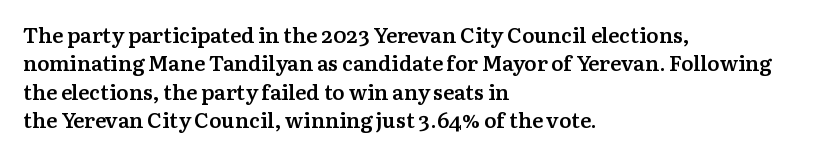
{"italic": "no", "bold": "semi", "underline": "no", "align": "left", "line_spacing": "normal", "line_spacing_ratio": 1.35, "letter_spacing": "normal", "letter_spacing_em": 0.0, "glyph_px": 21}
